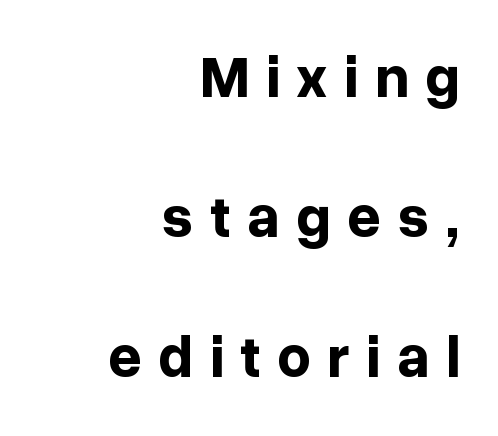
{"serif": "no", "italic": "no", "bold": "yes", "weight": "bold", "width": "normal", "stroke_contrast": "low", "x_height": "medium", "monospaced": "no", "underline": "no", "align": "right", "line_spacing": "loose", "line_spacing_ratio": 2.37, "letter_spacing": "wide", "letter_spacing_em": 0.28, "glyph_px": 59}
